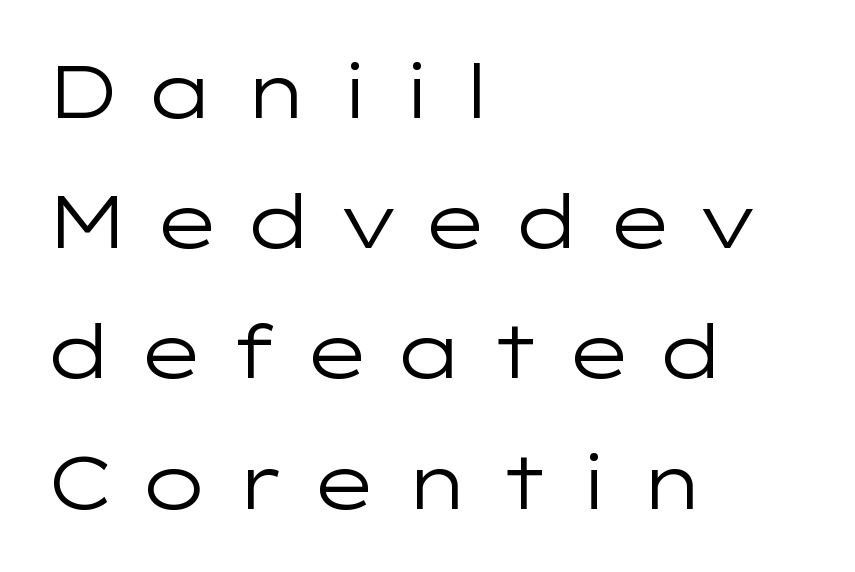
Q: Is the text bold? A: No.
Q: Is the text italic (slanted)? A: No, it is upright.
Q: Is the typeface a serif or a sans-serif typeface? A: Sans-serif.
Q: Is the text underlined? A: No.
Q: How is the paragraph aligned? A: Left-aligned.
Q: Is the spacing between letters normal or unusually wide? A: Unusually wide.
Q: Width (condensed, normal, or wide)? A: Wide.
Q: Stroke contrast? A: Low.
Q: x-height? A: Medium.
Q: Monospaced? A: No.
